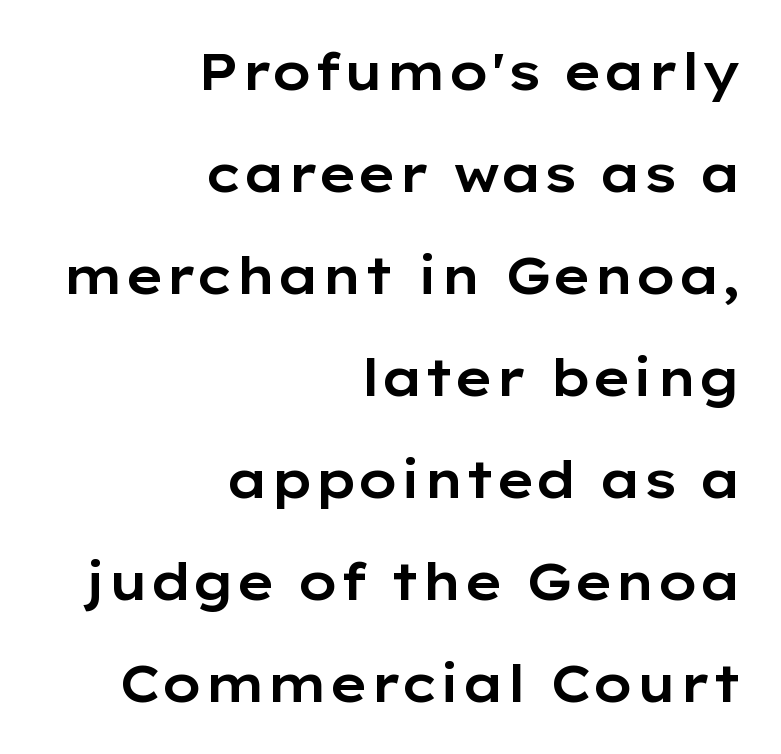
The image shows 51 px wide sans-serif type, upright; set right-aligned, loose line spacing (2.0x), normal letter spacing, not underlined; low stroke contrast and a medium x-height.
